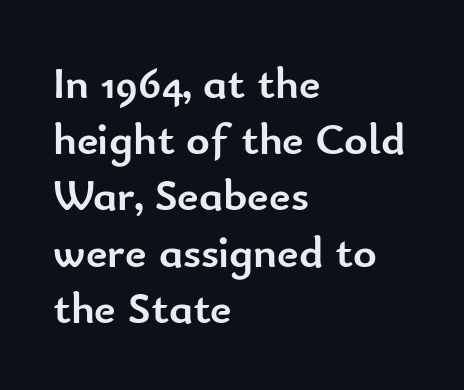
The image shows 45 px semibold sans-serif type, upright; set left-aligned, normal line spacing (1.25x), normal letter spacing, not underlined; low stroke contrast and a small x-height.
